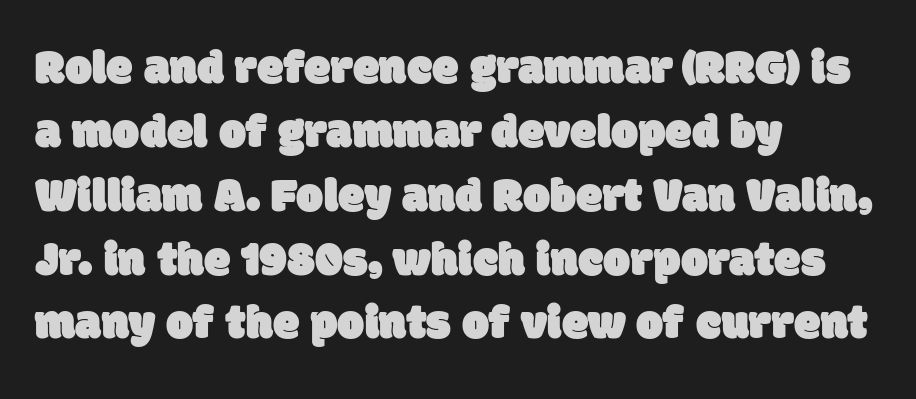
The image shows 48 px sans-serif type; set left-aligned, normal line spacing (1.33x), normal letter spacing, not underlined; low stroke contrast and a large x-height.
